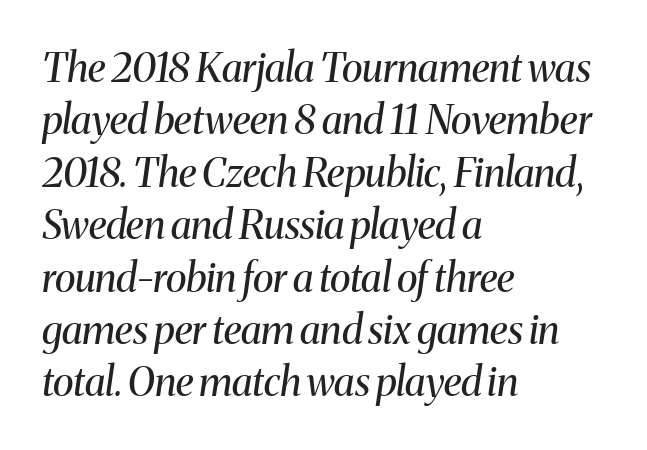
Q: Is the text bold? A: No.
Q: Is the text italic (slanted)? A: Yes, it leans right by about 8 degrees.
Q: Is the typeface a serif or a sans-serif typeface? A: Serif.
Q: Is the text underlined? A: No.
Q: How is the paragraph aligned? A: Left-aligned.
Q: Is the spacing between letters normal or unusually wide? A: Normal.
Q: Is the spacing between lines tight, normal or loose? A: Normal.
Q: Width (condensed, normal, or wide)? A: Normal.
Q: Stroke contrast? A: Medium.
Q: x-height? A: Medium.
Q: Monospaced? A: No.
